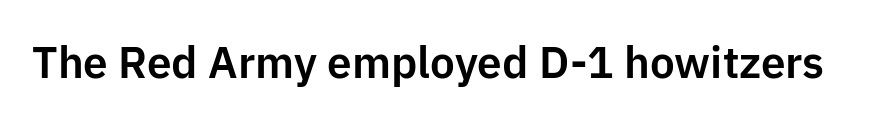
Q: Is the text italic (slanted)? A: No, it is upright.
Q: Is the typeface a serif or a sans-serif typeface? A: Sans-serif.
Q: Is the text underlined? A: No.
Q: Is the spacing between letters normal or unusually wide? A: Normal.
Q: Width (condensed, normal, or wide)? A: Normal.
Q: Stroke contrast? A: Low.
Q: x-height? A: Medium.
Q: Monospaced? A: No.
